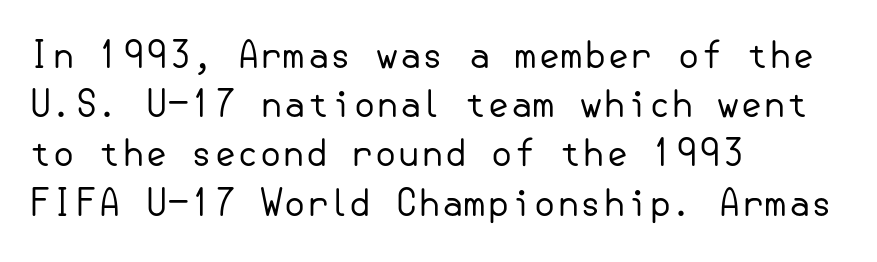
Q: Is the text bold? A: No.
Q: Is the text italic (slanted)? A: No, it is upright.
Q: Is the typeface a serif or a sans-serif typeface? A: Sans-serif.
Q: Is the text underlined? A: No.
Q: How is the paragraph aligned? A: Left-aligned.
Q: Is the spacing between letters normal or unusually wide? A: Normal.
Q: Is the spacing between lines tight, normal or loose? A: Normal.
Q: Width (condensed, normal, or wide)? A: Normal.
Q: Stroke contrast? A: Low.
Q: x-height? A: Small.
